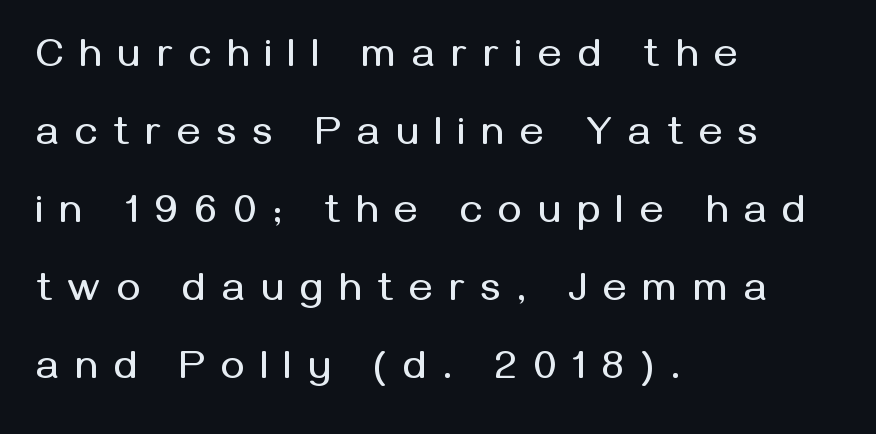
Spacing verdict: proportional, widths tailored to each character. The passage shown has open, widely tracked lettering throughout. You can tell it's not italic because the verticals are truly vertical. Vertically, the passage feels expansive, rows floating well apart. Line starts are locked; line ends wander. This rendering features lettering with no underline.
